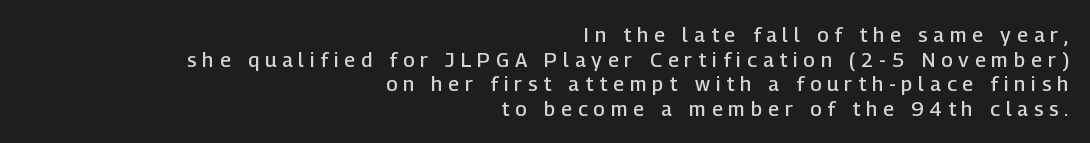
Is the block centered? No — it sits flush against the right margin. No word sits above an underline. How are the letters spaced? Widely, with obvious added tracking. Posture: upright roman.
